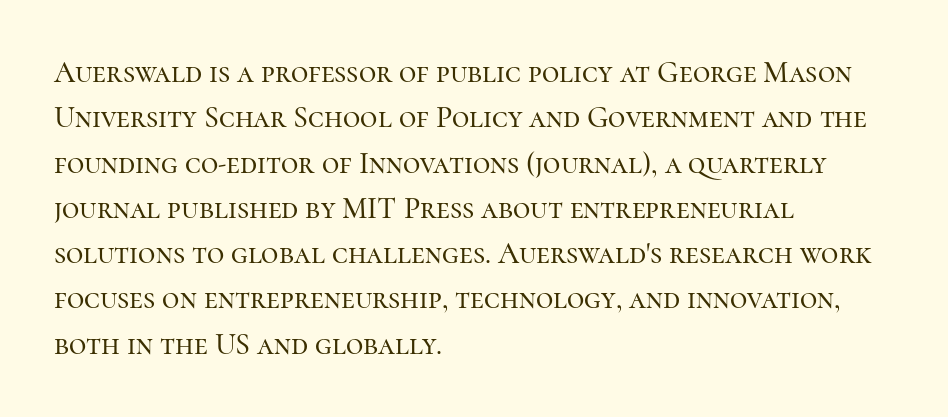
The image shows 30 px serif type, upright; set left-aligned, normal line spacing (1.51x), normal letter spacing, not underlined; high stroke contrast and a medium x-height.
